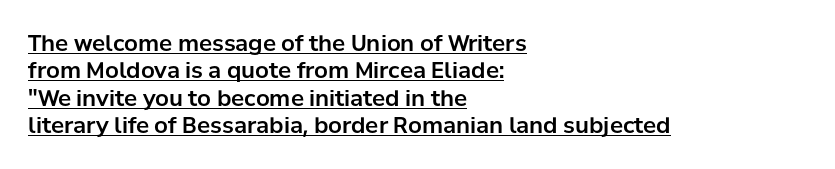
Notice how the stems are strictly vertical — no italics here. The lines in this sample share a left origin and differ only in where they stop. The string is rendered with underlining switched on. Short note: letters normally spaced. Successive baselines arrive at the customary interval.
